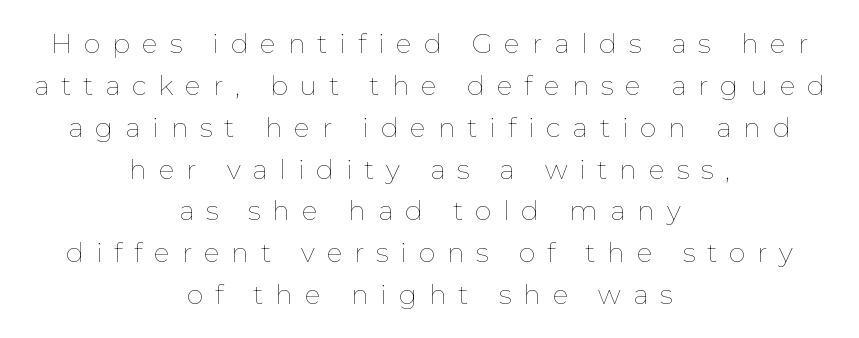
{"italic": "no", "bold": "no", "underline": "no", "align": "center", "line_spacing": "normal", "line_spacing_ratio": 1.55, "letter_spacing": "wide", "letter_spacing_em": 0.43, "glyph_px": 27}
